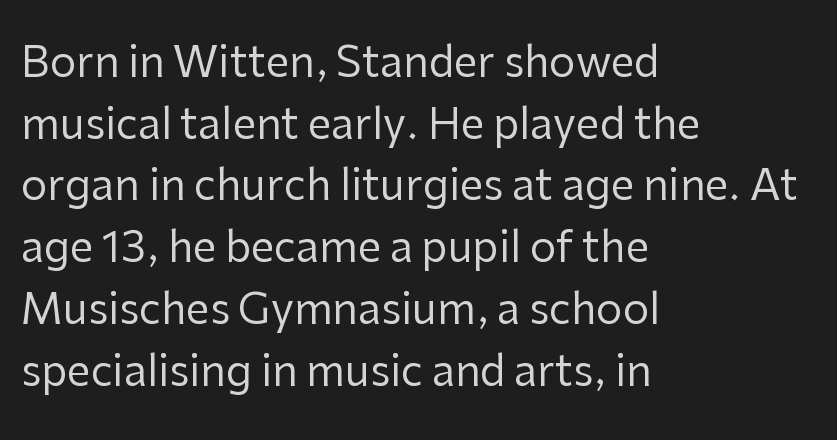
{"serif": "no", "italic": "no", "bold": "no", "weight": "regular", "width": "normal", "stroke_contrast": "low", "x_height": "medium", "monospaced": "no", "underline": "no", "align": "left", "line_spacing": "normal", "line_spacing_ratio": 1.47, "letter_spacing": "normal", "letter_spacing_em": 0.0, "glyph_px": 42}
